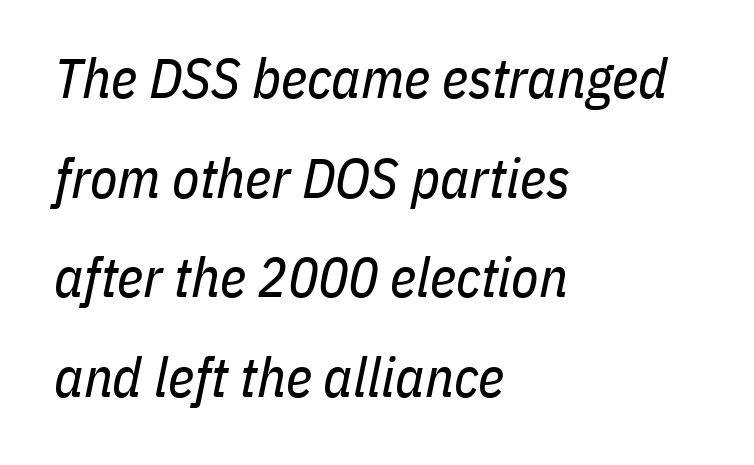
Q: Is the text bold? A: No.
Q: Is the text italic (slanted)? A: Yes, it leans right by about 11 degrees.
Q: Is the text underlined? A: No.
Q: How is the paragraph aligned? A: Left-aligned.
Q: Is the spacing between letters normal or unusually wide? A: Normal.
Q: Width (condensed, normal, or wide)? A: Condensed.
Q: Stroke contrast? A: Low.
Q: x-height? A: Medium.
Q: Monospaced? A: No.
